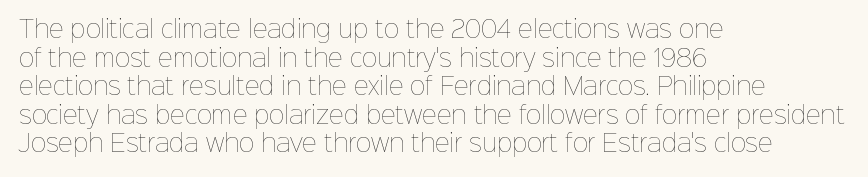
Beneath every word, the page is bare. On a weight scale, this lands at 450 or below. Look at the tracking — it's just the regular setting, nothing added. The typesetter chose a ragged-right arrangement here. Upright lettering throughout.
